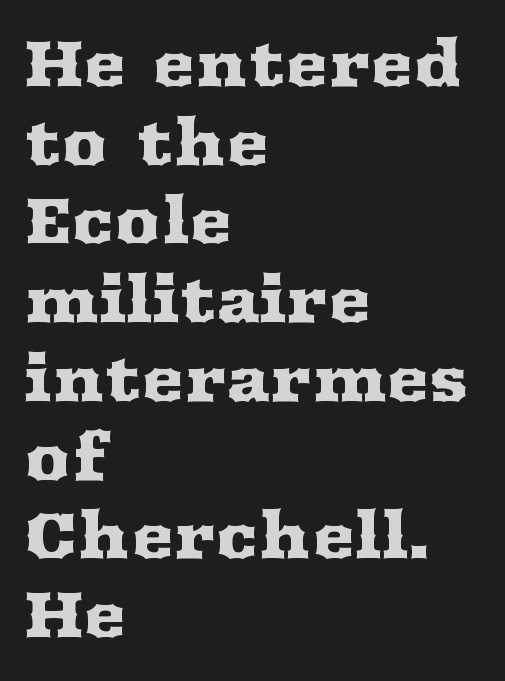
Q: Is the text italic (slanted)? A: No, it is upright.
Q: Is the typeface a serif or a sans-serif typeface? A: Serif.
Q: Is the text underlined? A: No.
Q: How is the paragraph aligned? A: Left-aligned.
Q: Is the spacing between letters normal or unusually wide? A: Normal.
Q: Width (condensed, normal, or wide)? A: Wide.
Q: Stroke contrast? A: Medium.
Q: x-height? A: Medium.
Q: Monospaced? A: No.
